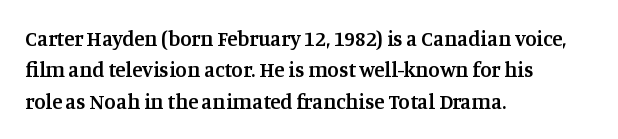
The image shows 21 px text type, upright; set left-aligned, normal line spacing (1.5x), normal letter spacing, not underlined.
